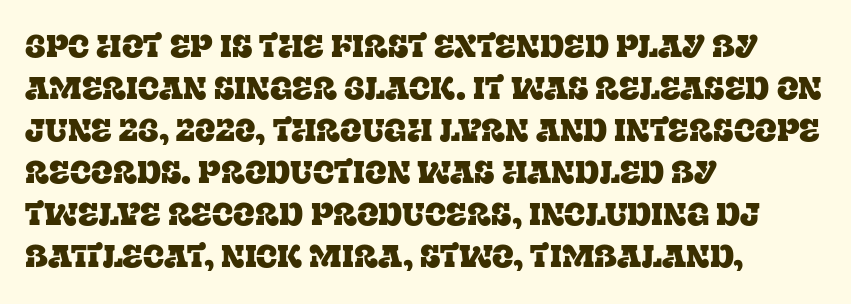
Q: Is the text italic (slanted)? A: No, it is upright.
Q: Is the typeface a serif or a sans-serif typeface? A: Serif.
Q: Is the text underlined? A: No.
Q: How is the paragraph aligned? A: Left-aligned.
Q: Is the spacing between letters normal or unusually wide? A: Normal.
Q: Is the spacing between lines tight, normal or loose? A: Normal.
Q: Width (condensed, normal, or wide)? A: Normal.
Q: Stroke contrast? A: Low.
Q: x-height? A: Large.
Q: Monospaced? A: No.
